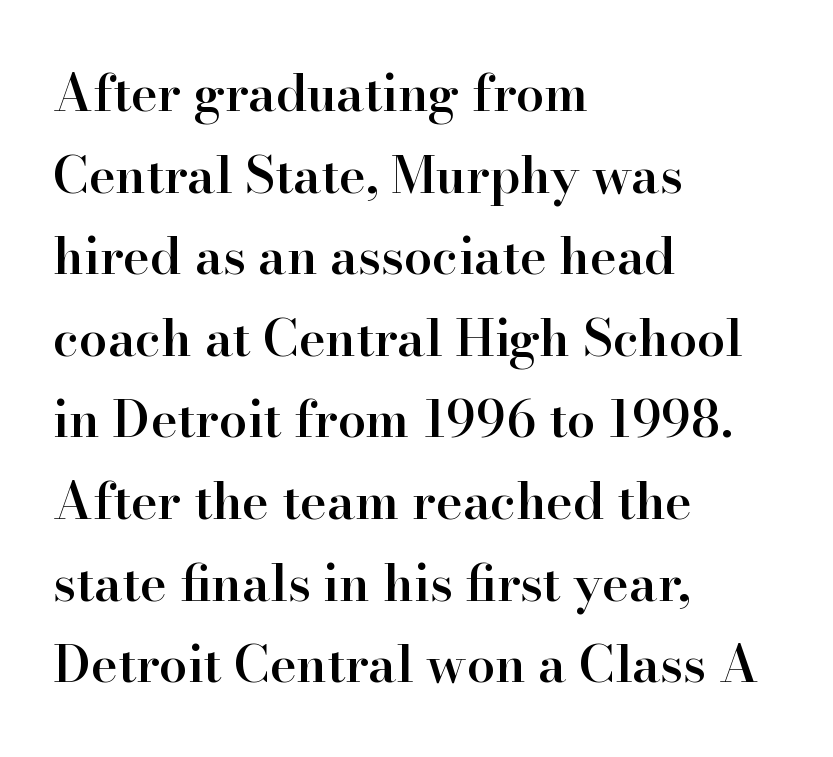
The image shows 51 px semibold serif type, upright; set left-aligned, normal line spacing (1.6x), normal letter spacing, not underlined; high stroke contrast and a small x-height.
